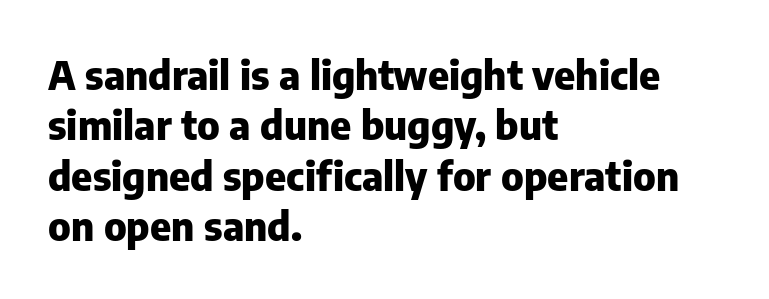
Q: Is the text bold? A: Yes.
Q: Is the text italic (slanted)? A: No, it is upright.
Q: Is the typeface a serif or a sans-serif typeface? A: Sans-serif.
Q: Is the text underlined? A: No.
Q: How is the paragraph aligned? A: Left-aligned.
Q: Is the spacing between letters normal or unusually wide? A: Normal.
Q: Is the spacing between lines tight, normal or loose? A: Normal.
Q: Width (condensed, normal, or wide)? A: Normal.
Q: Stroke contrast? A: Low.
Q: x-height? A: Medium.
Q: Monospaced? A: No.
